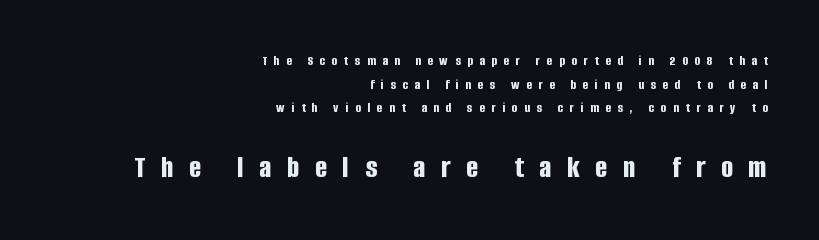
Clear beneath every line of the passage. A flush-right, rag-left setting is used for this passage. Between these two stacked blocks, the lower one wins on size. In terms of letterform style, serifs are entirely absent.
